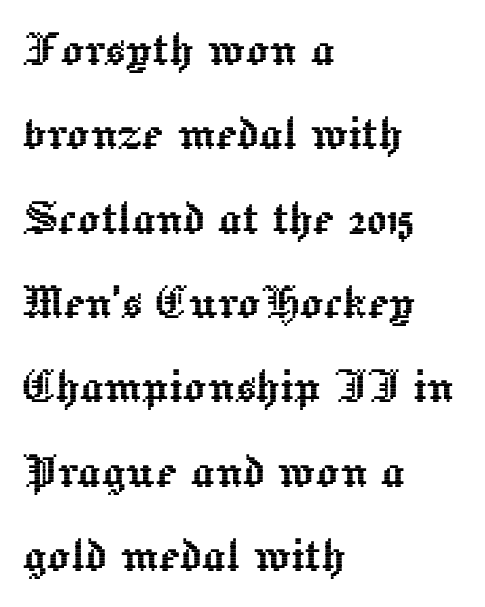
The image shows 57 px text type, upright; set left-aligned, normal line spacing (1.48x), normal letter spacing, not underlined; a medium x-height.
